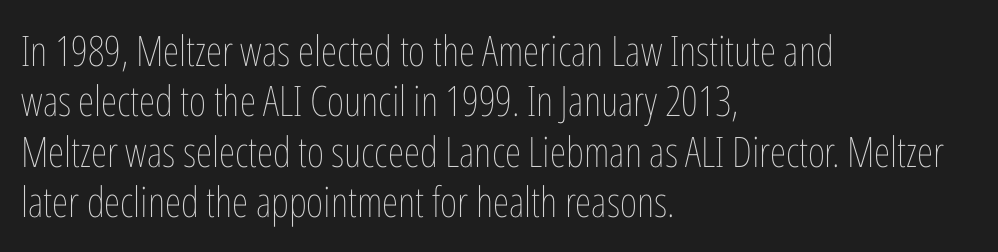
Q: Is the text bold? A: No.
Q: Is the text italic (slanted)? A: No, it is upright.
Q: Is the text underlined? A: No.
Q: How is the paragraph aligned? A: Left-aligned.
Q: Is the spacing between letters normal or unusually wide? A: Normal.
Q: Width (condensed, normal, or wide)? A: Condensed.
Q: Stroke contrast? A: Low.
Q: x-height? A: Medium.
Q: Monospaced? A: No.
